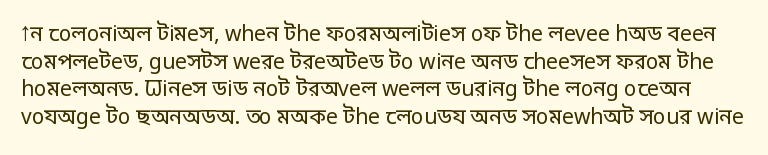
{"italic": "no", "bold": "no", "underline": "no", "line_spacing": "normal", "line_spacing_ratio": 1.32, "letter_spacing": "normal", "letter_spacing_em": 0.0, "glyph_px": 21}
